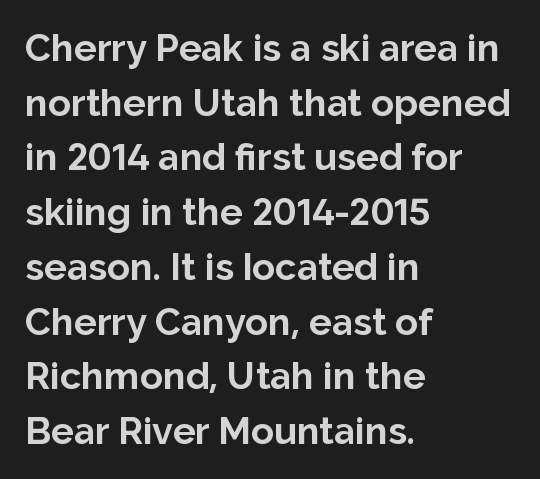
{"serif": "no", "italic": "no", "bold": "yes", "weight": "bold", "width": "normal", "stroke_contrast": "low", "x_height": "medium", "monospaced": "no", "underline": "no", "align": "left", "line_spacing": "normal", "line_spacing_ratio": 1.44, "letter_spacing": "normal", "letter_spacing_em": 0.0, "glyph_px": 38}
